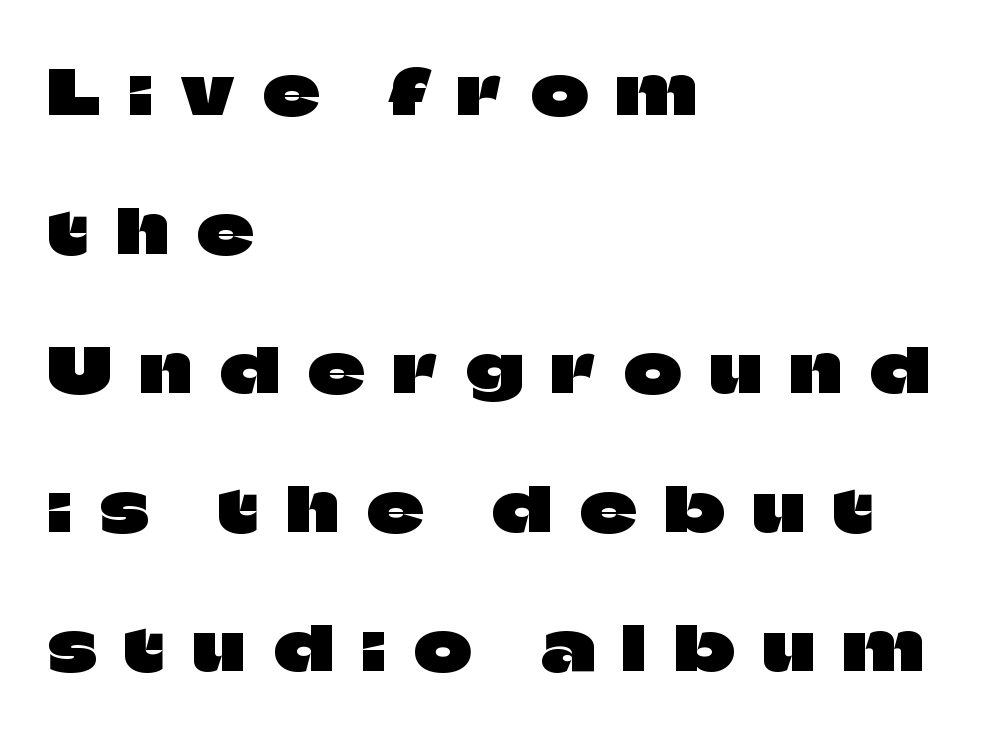
The font family rendered here belongs to the sans-serif group. Vertical spacing — loose. The typography opts for an upright posture over an oblique one. Type without underlining. Left-aligned paragraph, ragged on the right. Compared with typical body copy, the letter spacing here is much looser.
